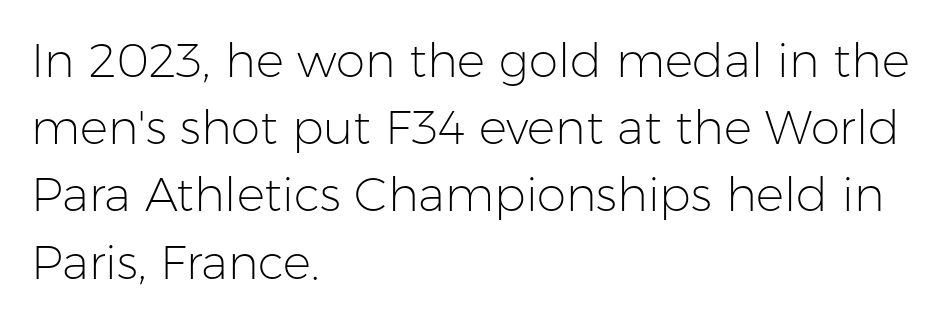
{"serif": "no", "italic": "no", "bold": "no", "weight": "light", "width": "normal", "stroke_contrast": "low", "x_height": "medium", "monospaced": "no", "underline": "no", "align": "left", "line_spacing": "normal", "line_spacing_ratio": 1.43, "letter_spacing": "normal", "letter_spacing_em": 0.0, "glyph_px": 47}
